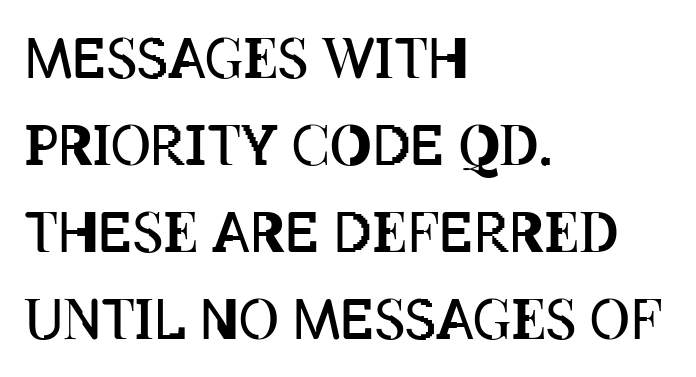
The image shows 55 px regular-weight, condensed type, upright; set left-aligned, normal line spacing (1.58x), normal letter spacing, not underlined; low stroke contrast and a large x-height.
